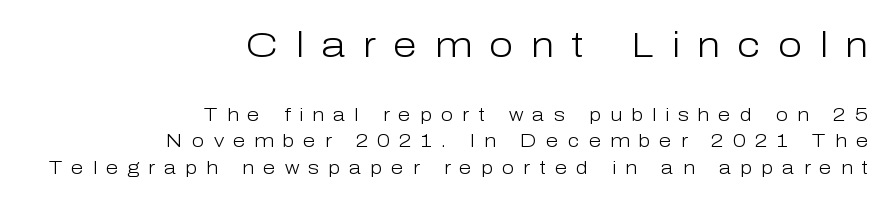
Q: Is the text bold? A: No.
Q: Is the text italic (slanted)? A: No, it is upright.
Q: Is the typeface a serif or a sans-serif typeface? A: Sans-serif.
Q: Is the text underlined? A: No.
Q: How is the paragraph aligned? A: Right-aligned.
Q: Is the spacing between letters normal or unusually wide? A: Unusually wide.
Q: Is the spacing between lines tight, normal or loose? A: Normal.
Q: Which block of text is set in a larger size, the first (top) or the second (bottom)? A: The first (top) one.
Q: Width (condensed, normal, or wide)? A: Normal.
Q: Stroke contrast? A: Low.
Q: x-height? A: Medium.
Q: Monospaced? A: No.
